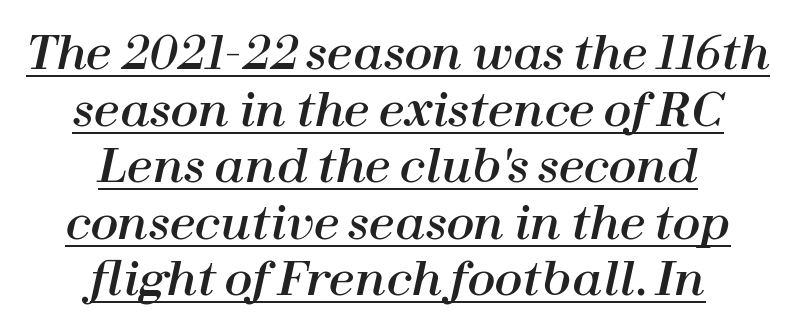
{"italic": "yes", "lean": "right", "slant_degrees": 12, "width": "normal", "stroke_contrast": "high", "x_height": "medium", "monospaced": "no", "underline": "yes", "align": "center", "line_spacing_ratio": 1.23, "letter_spacing": "normal", "letter_spacing_em": 0.0, "glyph_px": 46}
